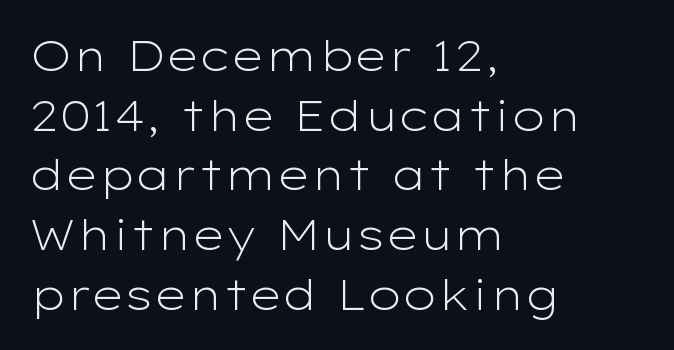
Q: Is the text bold? A: No.
Q: Is the text italic (slanted)? A: No, it is upright.
Q: Is the typeface a serif or a sans-serif typeface? A: Sans-serif.
Q: Is the text underlined? A: No.
Q: How is the paragraph aligned? A: Left-aligned.
Q: Is the spacing between letters normal or unusually wide? A: Normal.
Q: Is the spacing between lines tight, normal or loose? A: Normal.
Q: Width (condensed, normal, or wide)? A: Wide.
Q: Stroke contrast? A: Low.
Q: x-height? A: Medium.
Q: Monospaced? A: No.
